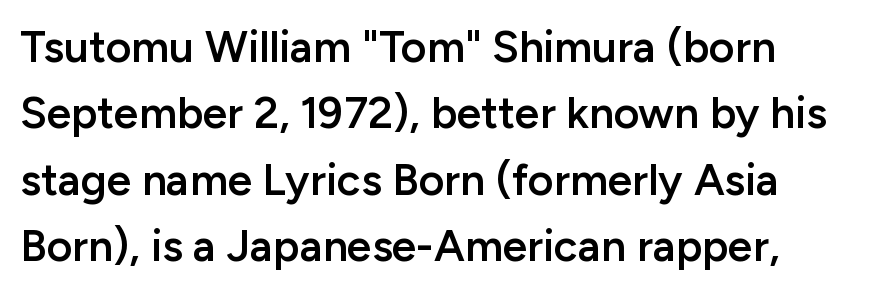
The image shows 44 px semibold sans-serif type, upright; set left-aligned, normal line spacing (1.51x), normal letter spacing, not underlined; low stroke contrast and a medium x-height.
